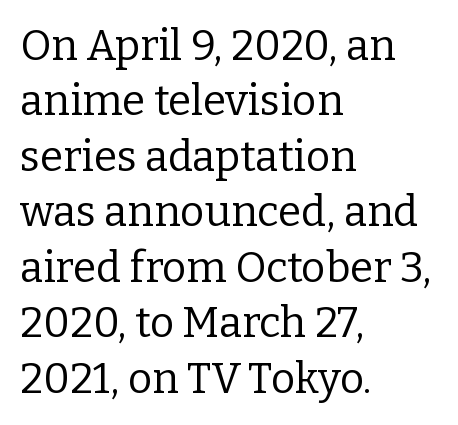
The image shows 42 px regular-weight serif type, upright; set left-aligned, normal line spacing (1.32x), normal letter spacing, not underlined; low stroke contrast and a medium x-height.
